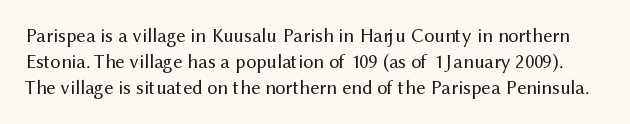
{"italic": "no", "bold": "no", "underline": "no", "line_spacing": "normal", "line_spacing_ratio": 1.29, "letter_spacing": "normal", "letter_spacing_em": 0.0, "glyph_px": 20}
